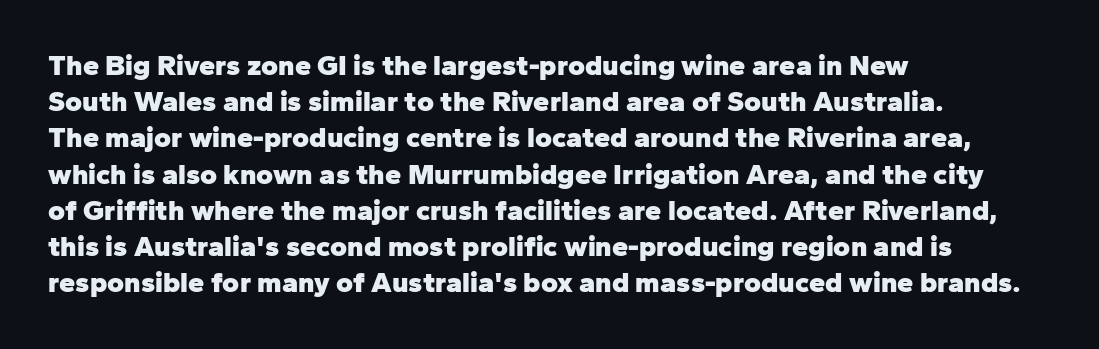
Q: Is the text bold? A: Yes.
Q: Is the text italic (slanted)? A: No, it is upright.
Q: Is the typeface a serif or a sans-serif typeface? A: Sans-serif.
Q: Is the text underlined? A: No.
Q: How is the paragraph aligned? A: Left-aligned.
Q: Is the spacing between letters normal or unusually wide? A: Normal.
Q: Is the spacing between lines tight, normal or loose? A: Normal.
Q: Width (condensed, normal, or wide)? A: Normal.
Q: Stroke contrast? A: Low.
Q: x-height? A: Medium.
Q: Monospaced? A: No.
